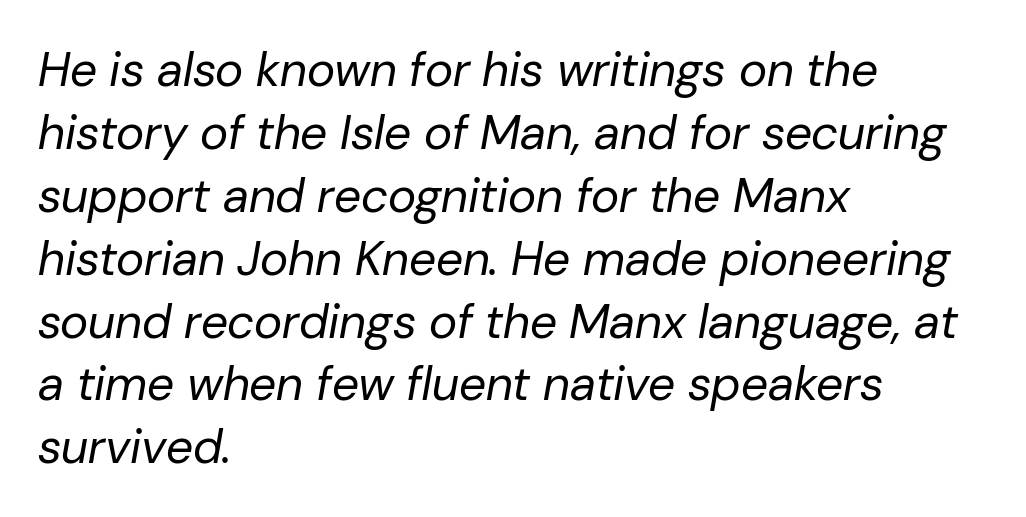
The image shows 48 px regular-weight type, italic (leaning right); set left-aligned, normal line spacing (1.31x), normal letter spacing, not underlined; low stroke contrast and a medium x-height.
